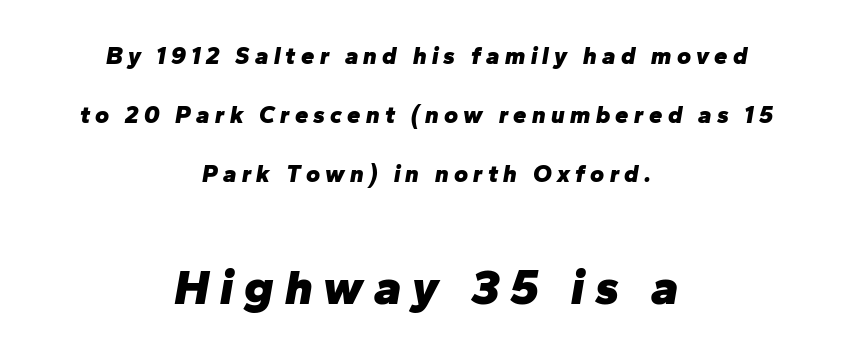
The image shows 49 px heavy type, italic (leaning right); set centered, loose line spacing (2.45x), unusually wide letter spacing (+0.22 em), not underlined; the second (bottom) block is 2.04x larger; low stroke contrast and a medium x-height.
